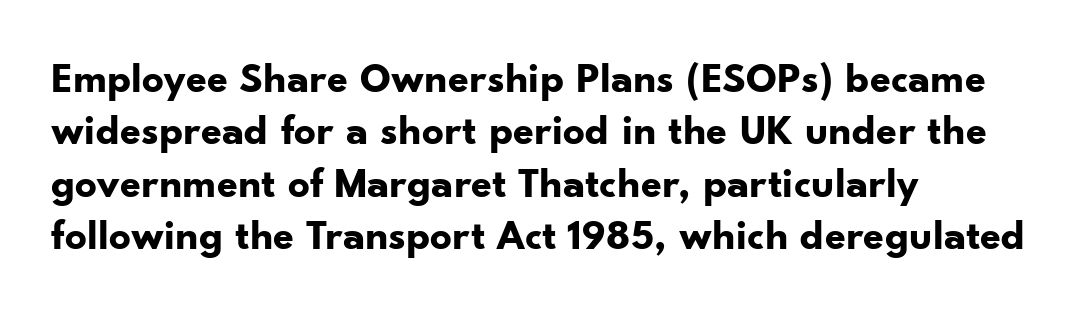
Q: Is the text bold? A: Yes.
Q: Is the text italic (slanted)? A: No, it is upright.
Q: Is the typeface a serif or a sans-serif typeface? A: Sans-serif.
Q: Is the text underlined? A: No.
Q: How is the paragraph aligned? A: Left-aligned.
Q: Is the spacing between letters normal or unusually wide? A: Normal.
Q: Width (condensed, normal, or wide)? A: Normal.
Q: Stroke contrast? A: Low.
Q: x-height? A: Small.
Q: Monospaced? A: No.
